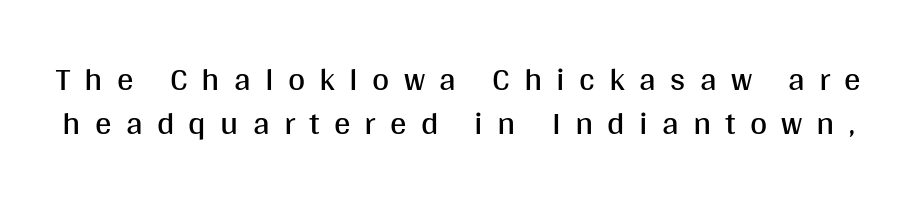
Look at the bottom of the vertical strokes: they stop flat, with no serifs. Varying glyph widths throughout — classic text-font behaviour. The horizontal fit of the characters is loose and conspicuously gappy. This sample keeps an unexceptional amount of space between lines. The weight would be labelled regular, book, light, or lighter still.
